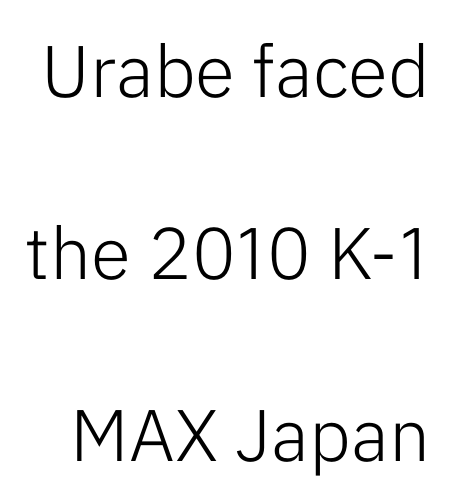
Q: Is the text bold? A: No.
Q: Is the text italic (slanted)? A: No, it is upright.
Q: Is the typeface a serif or a sans-serif typeface? A: Sans-serif.
Q: Is the text underlined? A: No.
Q: Is the spacing between letters normal or unusually wide? A: Normal.
Q: Is the spacing between lines tight, normal or loose? A: Loose.
Q: Width (condensed, normal, or wide)? A: Normal.
Q: Stroke contrast? A: Low.
Q: x-height? A: Medium.
Q: Monospaced? A: No.
